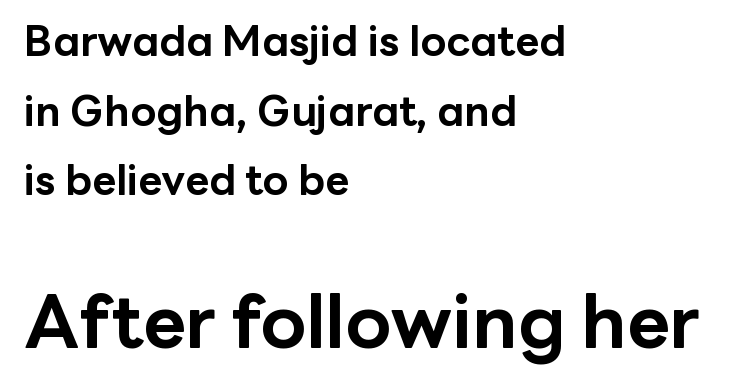
{"serif": "no", "italic": "no", "bold": "yes", "weight": "bold", "width": "normal", "stroke_contrast": "low", "x_height": "medium", "monospaced": "no", "underline": "no", "align": "left", "line_spacing": "normal", "line_spacing_ratio": 1.66, "letter_spacing": "normal", "letter_spacing_em": 0.0, "larger_block": "second", "size_ratio": 1.76, "glyph_px": 74}
